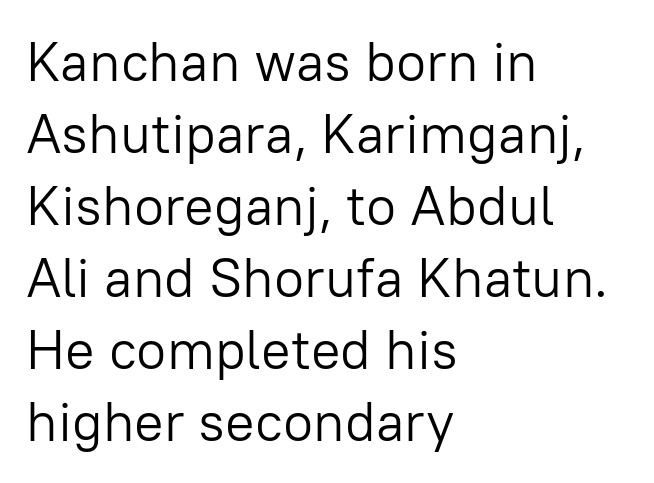
{"serif": "no", "italic": "no", "bold": "no", "weight": "light", "width": "normal", "stroke_contrast": "low", "x_height": "medium", "monospaced": "no", "underline": "no", "align": "left", "line_spacing": "normal", "line_spacing_ratio": 1.31, "letter_spacing": "normal", "letter_spacing_em": 0.0, "glyph_px": 55}
